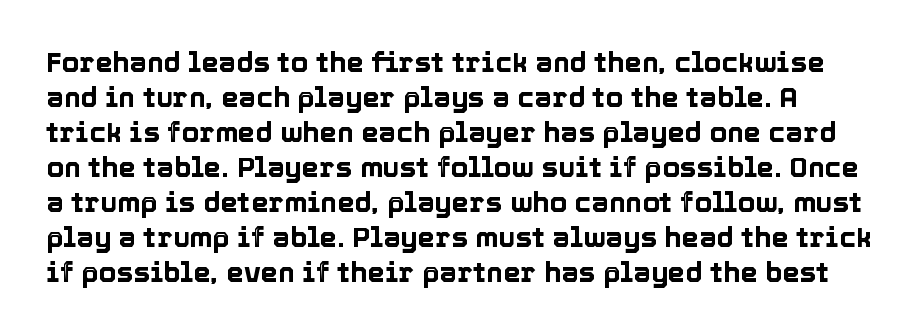
The image shows 28 px text type, upright; set normal line spacing (1.25x), normal letter spacing, not underlined; a medium x-height.
